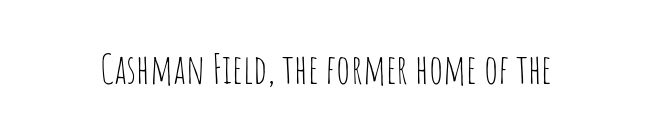
This is the regular roman posture of the typeface. Think of a printed novel: that variable character pitch is what you see here. No letter is thick-stroked: the sample isn't bold. The designer went with a sans here, leaving each stem footless. Only glyphs here, with clear space below each row. A typesetter would call this zero additional tracking.
